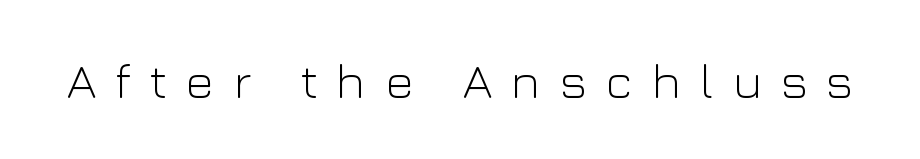
The image shows 49 px light sans-serif type, upright; set unusually wide letter spacing (+0.39 em), not underlined; low stroke contrast and a medium x-height.
